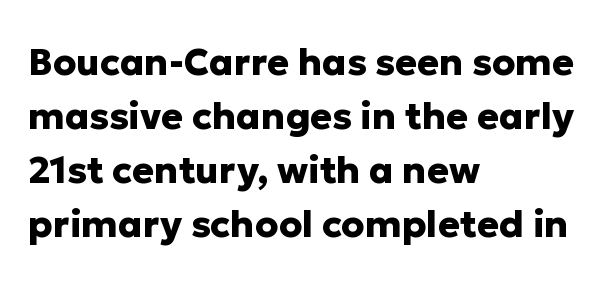
The image shows 37 px heavy sans-serif type, upright; set left-aligned, normal line spacing (1.46x), normal letter spacing, not underlined; low stroke contrast and a medium x-height.
